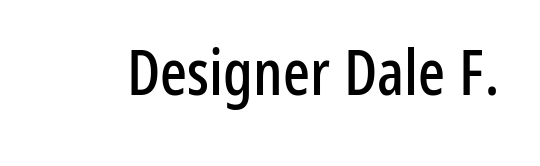
Proportional: the letters do not fall into vertical columns. You can tell it's not italic because the verticals are truly vertical. A bare baseline throughout the passage. Regarding serifs, this sample does without them. The face used here is rendered with its standard letterfit.
